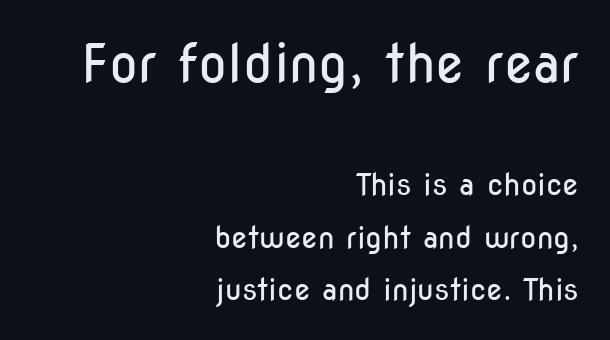
These lines are rendered in a variable-pitch font. Inter-character spacing is left at the font's built-in metrics. The passage shown is not bold in any degree. Look at the glyph heights: the upper group is clearly the bigger setting.
